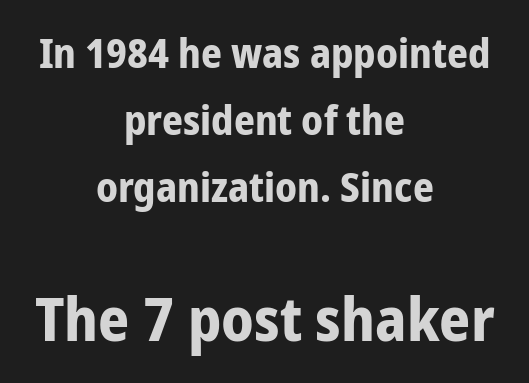
Q: Is the text bold? A: Yes.
Q: Is the text italic (slanted)? A: No, it is upright.
Q: Is the typeface a serif or a sans-serif typeface? A: Sans-serif.
Q: Is the text underlined? A: No.
Q: How is the paragraph aligned? A: Centered.
Q: Is the spacing between letters normal or unusually wide? A: Normal.
Q: Is the spacing between lines tight, normal or loose? A: Normal.
Q: Which block of text is set in a larger size, the first (top) or the second (bottom)? A: The second (bottom) one.
Q: Width (condensed, normal, or wide)? A: Condensed.
Q: Stroke contrast? A: Low.
Q: x-height? A: Medium.
Q: Monospaced? A: No.
